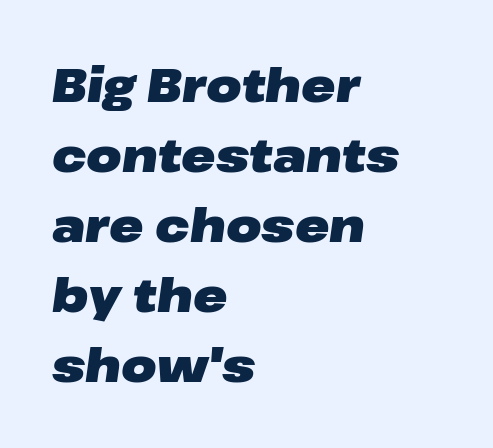
A clean baseline with only descenders dipping below it. Proportional: the letters do not fall into vertical columns. Strokes here are thick enough to call this a true bold. What stands out about the letter spacing? Nothing — it is the standard amount. Compared with ordinary roman type, these characters are visibly tilted. The line-height multiplier appears to be the usual default.
